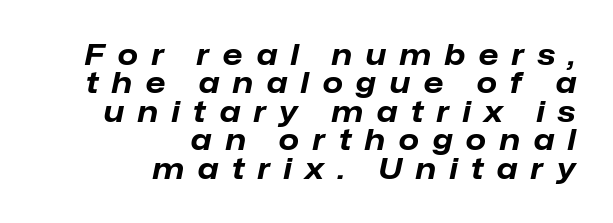
{"italic": "yes", "lean": "right", "slant_degrees": 12, "bold": "yes", "weight": "bold", "width": "normal", "stroke_contrast": "low", "x_height": "medium", "monospaced": "no", "underline": "no", "align": "right", "line_spacing": "tight", "line_spacing_ratio": 0.98, "letter_spacing": "wide", "letter_spacing_em": 0.47, "glyph_px": 29}
